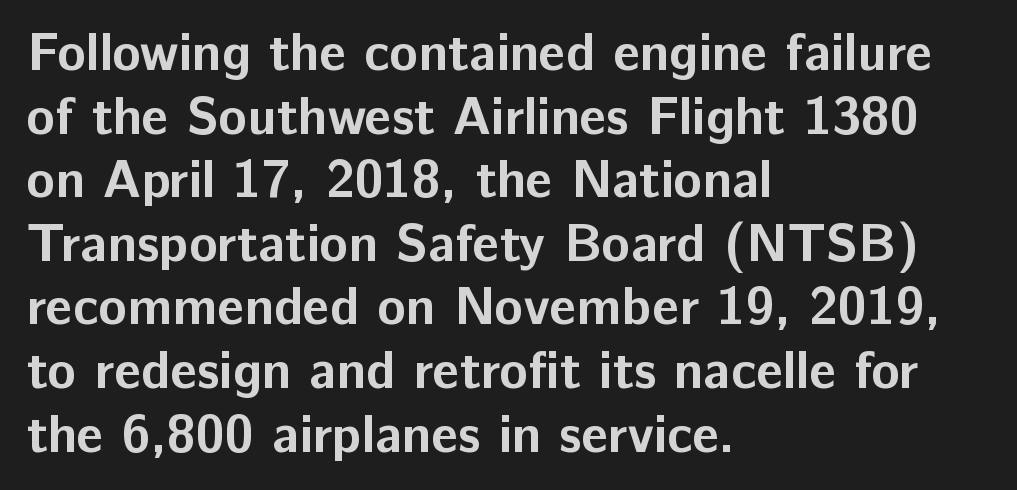
Weight check: bold — yes, fully. The font family rendered here belongs to the sans-serif group. Default kerning and tracking; the words read as compact shapes. Left-aligned paragraph, ragged on the right. The strip under each line holds only bare page.
